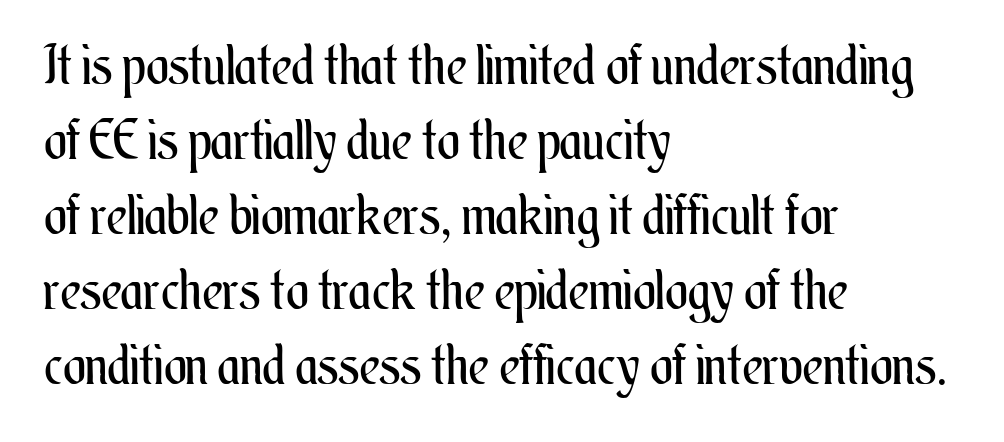
{"italic": "no", "bold": "no", "weight": "regular", "width": "condensed", "stroke_contrast": "medium", "x_height": "small", "monospaced": "no", "underline": "no", "align": "left", "line_spacing": "normal", "line_spacing_ratio": 1.39, "letter_spacing": "normal", "letter_spacing_em": 0.0, "glyph_px": 54}
